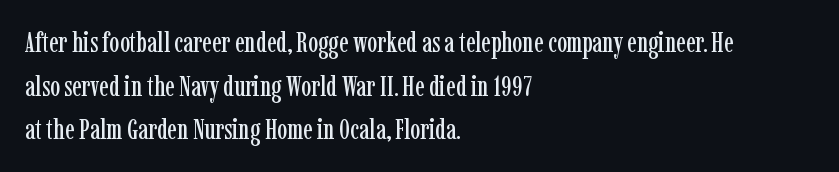
{"serif": "yes", "italic": "no", "width": "condensed", "stroke_contrast": "low", "x_height": "medium", "monospaced": "no", "underline": "no", "align": "left", "line_spacing": "normal", "line_spacing_ratio": 1.56, "letter_spacing": "normal", "letter_spacing_em": 0.0, "glyph_px": 28}
